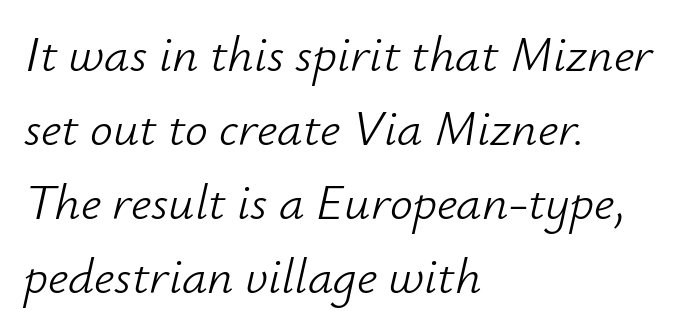
Q: Is the text bold? A: No.
Q: Is the text italic (slanted)? A: Yes, it leans right by about 12 degrees.
Q: Is the text underlined? A: No.
Q: How is the paragraph aligned? A: Left-aligned.
Q: Is the spacing between letters normal or unusually wide? A: Normal.
Q: Is the spacing between lines tight, normal or loose? A: Normal.
Q: Width (condensed, normal, or wide)? A: Normal.
Q: Stroke contrast? A: Low.
Q: x-height? A: Small.
Q: Monospaced? A: No.
